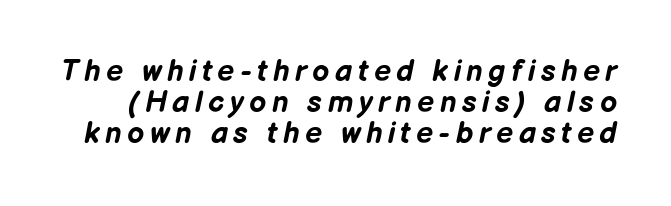
Character widths vary here, with narrow letters taking less room than wide ones. No word sits above an underline. Tall strokes in this sample are angled rather than plumb. Pretty heavy lettering here — definitely bold. Reading down the column, the eye jumps only a short way to each next line.
